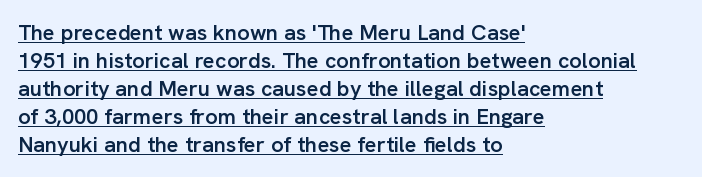
Q: Is the text bold? A: Semi-bold.
Q: Is the text italic (slanted)? A: No, it is upright.
Q: Is the text underlined? A: Yes.
Q: How is the paragraph aligned? A: Left-aligned.
Q: Is the spacing between letters normal or unusually wide? A: Normal.
Q: Is the spacing between lines tight, normal or loose? A: Normal.
